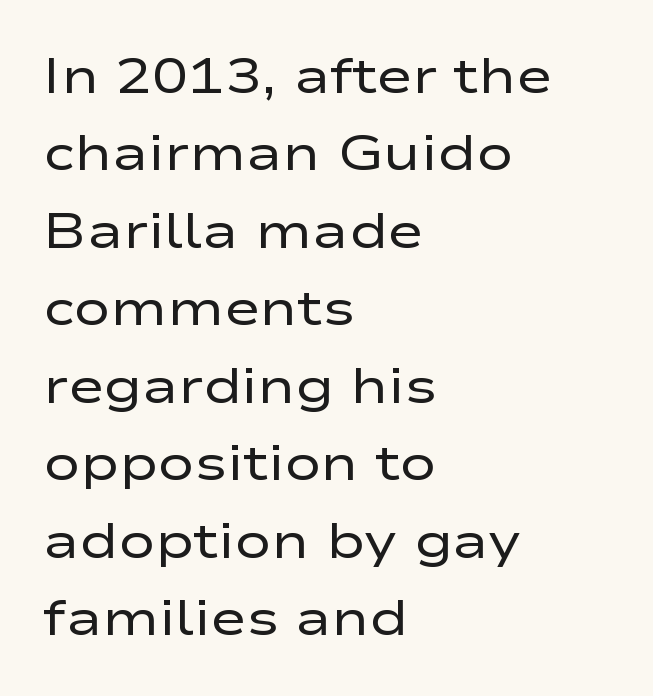
{"serif": "no", "italic": "no", "bold": "no", "weight": "regular", "width": "wide", "stroke_contrast": "low", "x_height": "medium", "monospaced": "no", "underline": "no", "align": "left", "line_spacing": "normal", "line_spacing_ratio": 1.58, "letter_spacing": "normal", "letter_spacing_em": 0.0, "glyph_px": 49}
